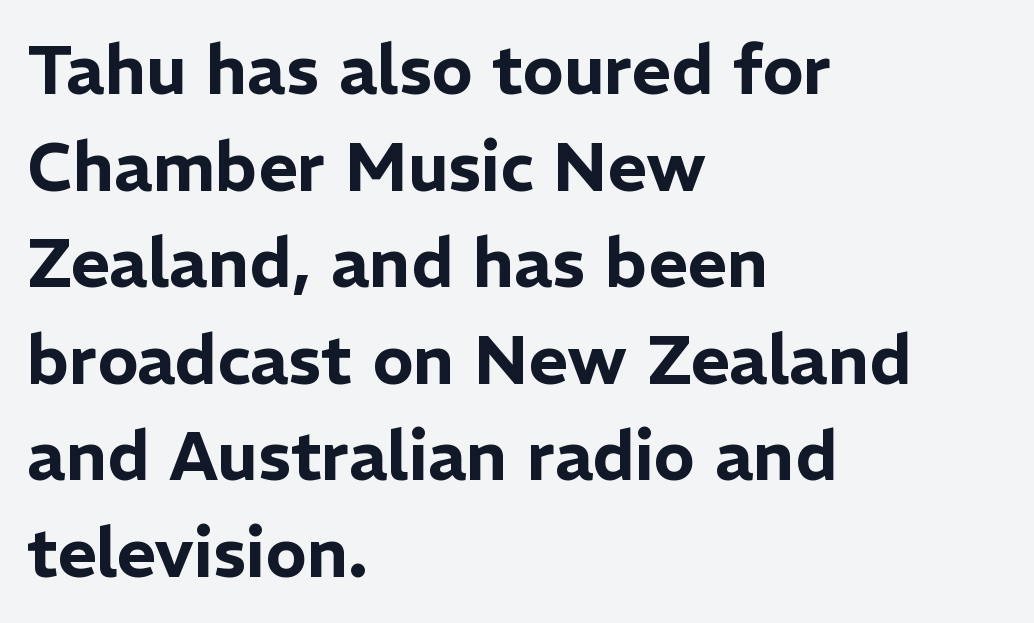
The image shows 68 px sans-serif type, upright; set left-aligned, normal line spacing (1.42x), normal letter spacing, not underlined; low stroke contrast and a medium x-height.
